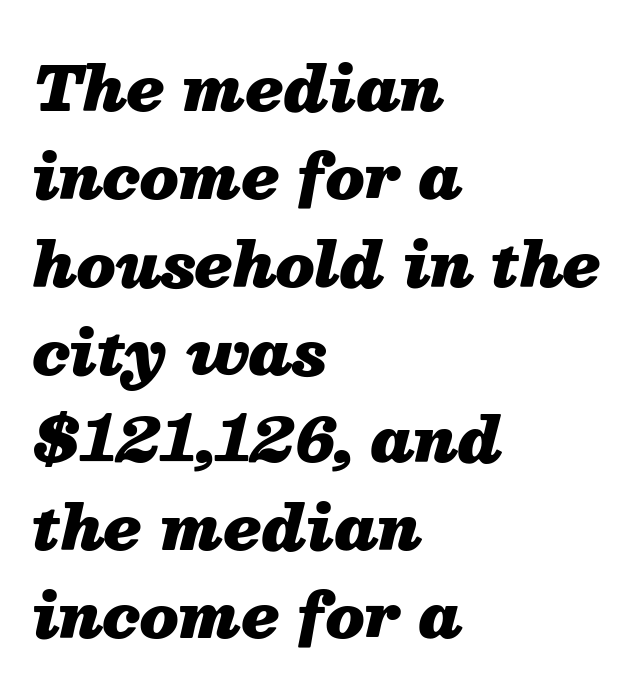
The image shows 61 px heavy type, italic (leaning right); set left-aligned, normal line spacing (1.44x), normal letter spacing, not underlined; medium stroke contrast and a medium x-height.
